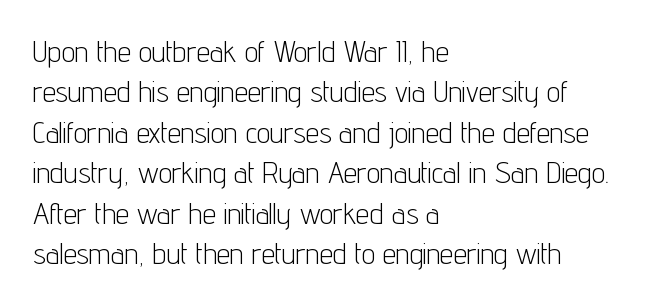
The image shows 30 px light, condensed sans-serif type, upright; set left-aligned, normal line spacing (1.35x), normal letter spacing, not underlined; low stroke contrast and a medium x-height.
